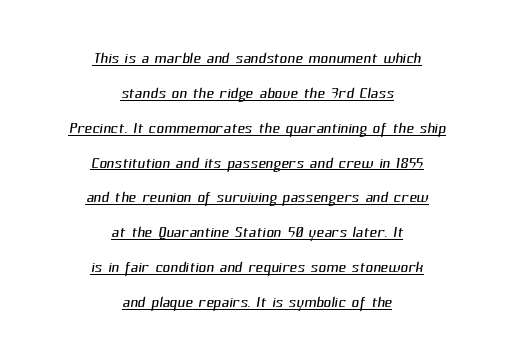
Think standard paragraph weight, or any step lighter than that. What stands out about the letter spacing? Nothing — it is the standard amount. The specimen includes a rule beneath the text block's lines. Centered paragraph, ragged on both sides. What's the leading like? Ordinary, nothing unusual.
